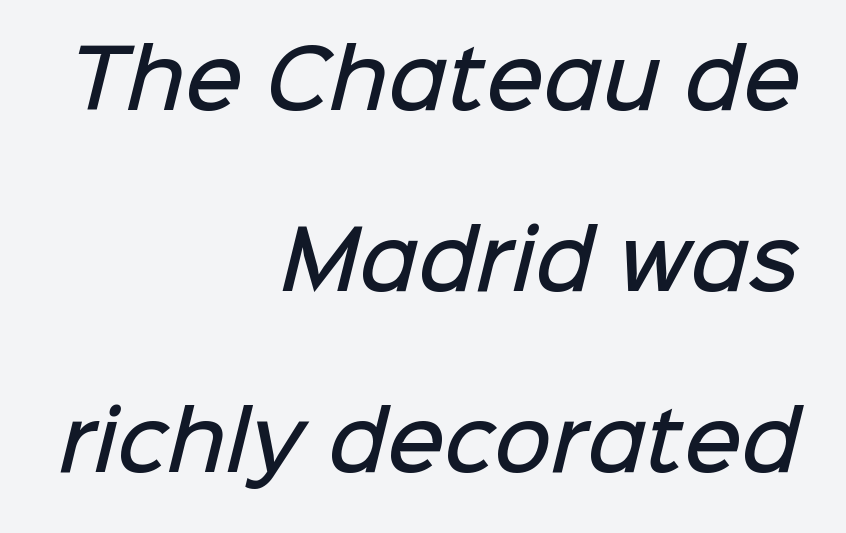
The image shows 79 px semibold sans-serif type; set right-aligned, loose line spacing (2.29x), normal letter spacing, not underlined; low stroke contrast and a medium x-height.
